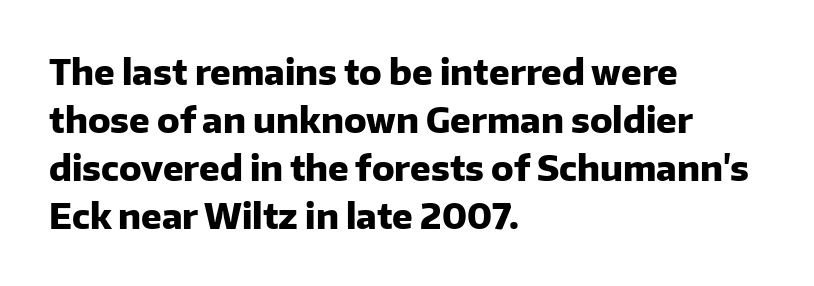
{"serif": "no", "italic": "no", "bold": "yes", "weight": "heavy", "width": "normal", "stroke_contrast": "low", "x_height": "medium", "monospaced": "no", "underline": "no", "align": "left", "line_spacing": "normal", "line_spacing_ratio": 1.41, "letter_spacing": "normal", "letter_spacing_em": 0.0, "glyph_px": 34}
